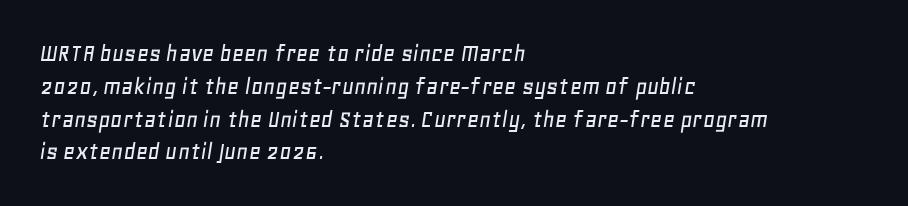
The image shows 26 px text type, italic (leaning right); set left-aligned, normal line spacing (1.26x), normal letter spacing, not underlined.
